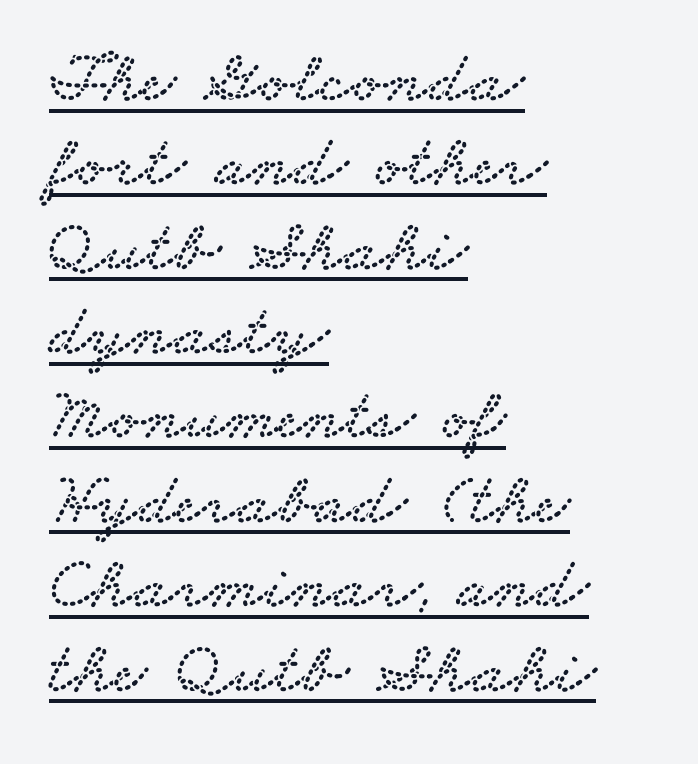
The image shows 74 px wide serif type; set left-aligned, tight line spacing (1.14x), normal letter spacing, underlined; low stroke contrast and a small x-height.
